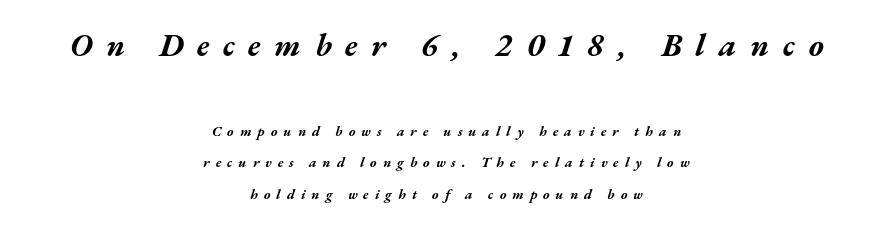
The image shows 32 px bold, wide type, italic (leaning right); set centered, loose line spacing (2.25x), unusually wide letter spacing (+0.43 em), not underlined; the first (top) block is 2.29x larger; medium stroke contrast and a medium x-height.
